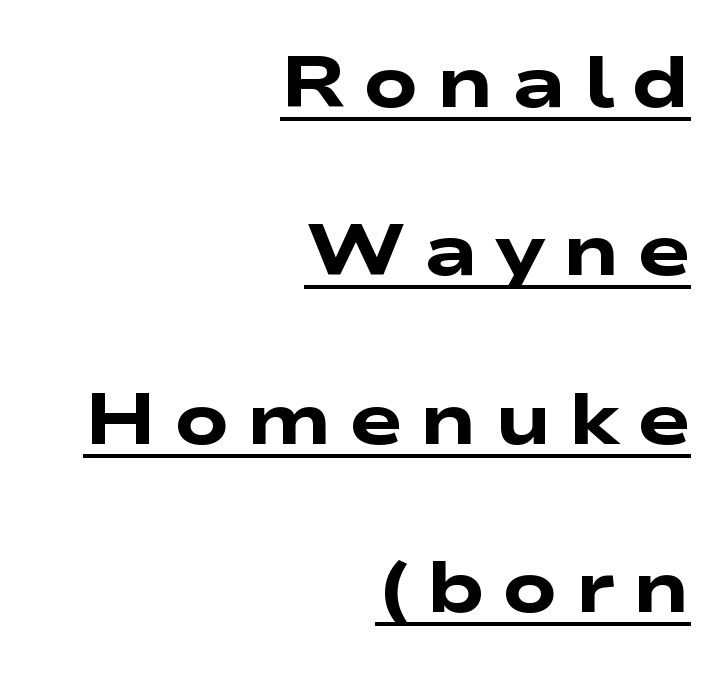
Q: Is the text bold? A: Yes.
Q: Is the typeface a serif or a sans-serif typeface? A: Sans-serif.
Q: Is the text underlined? A: Yes.
Q: How is the paragraph aligned? A: Right-aligned.
Q: Is the spacing between letters normal or unusually wide? A: Unusually wide.
Q: Is the spacing between lines tight, normal or loose? A: Loose.
Q: Width (condensed, normal, or wide)? A: Wide.
Q: Stroke contrast? A: Low.
Q: x-height? A: Medium.
Q: Monospaced? A: No.
